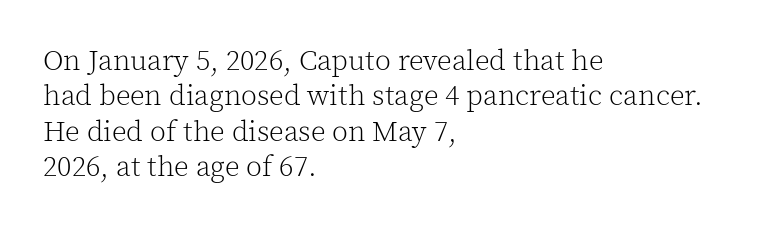
I'd call this a serif setting — the letters wear small feet. The passage is arranged the way most books set body copy — flush left. The gaps between neighbouring characters are ordinary and unremarkable. The words here are not underlined. This is the regular roman posture of the typeface.
